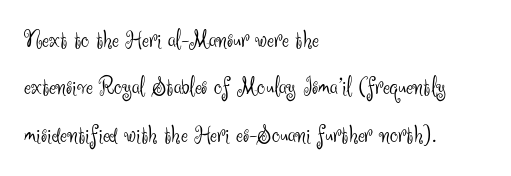
The image shows 26 px text type, upright; set left-aligned, line spacing 1.82x, normal letter spacing, not underlined.
